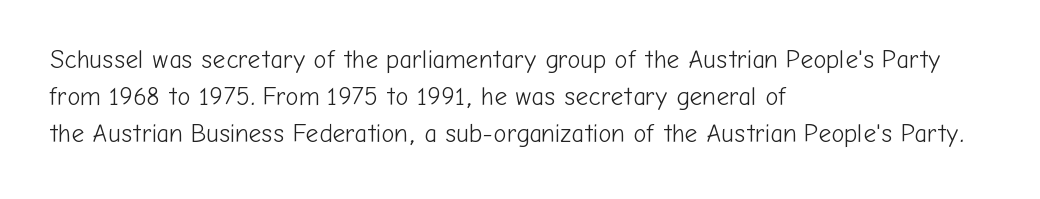
The image shows 25 px text type, upright; set left-aligned, normal line spacing (1.49x), normal letter spacing, not underlined.
